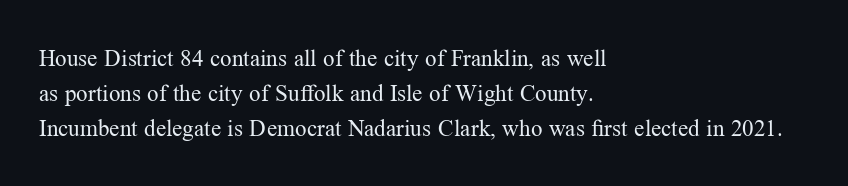
A typesetter would call this leading conventional body-copy spacing. Casual observation: everything's shoved over to the left. Counters stay open thanks to moderate or lighter strokes. The lettering stays uniformly vertical, giving the passage a roman look. No extra tracking has been applied to these lines. The gap between lines stays unmarked.
